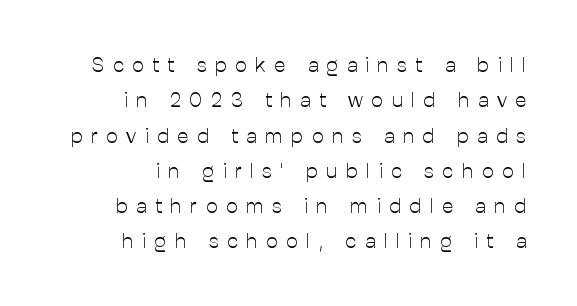
The image shows 21 px text type, upright; set right-aligned, normal line spacing (1.68x), unusually wide letter spacing (+0.4 em), not underlined.
